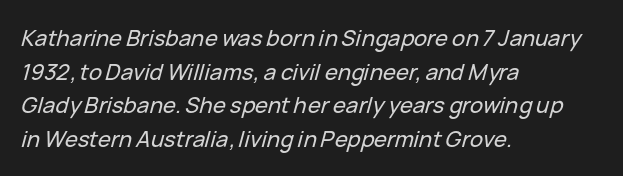
Underline: absent. Slanted lettering throughout. Reading down the column, the eye jumps a familiar distance to each next line. The passage is arranged the way most books set body copy — flush left. Tracking here is standard; glyphs follow each other at the usual distance.
